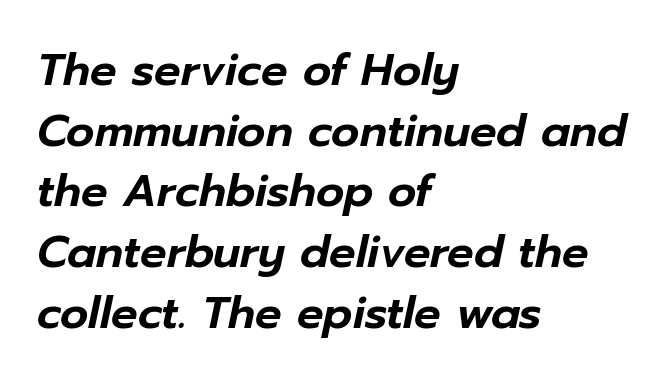
Q: Is the text italic (slanted)? A: Yes, it leans right by about 12 degrees.
Q: Is the text underlined? A: No.
Q: How is the paragraph aligned? A: Left-aligned.
Q: Is the spacing between letters normal or unusually wide? A: Normal.
Q: Is the spacing between lines tight, normal or loose? A: Normal.
Q: Width (condensed, normal, or wide)? A: Normal.
Q: Stroke contrast? A: Low.
Q: x-height? A: Medium.
Q: Monospaced? A: No.
